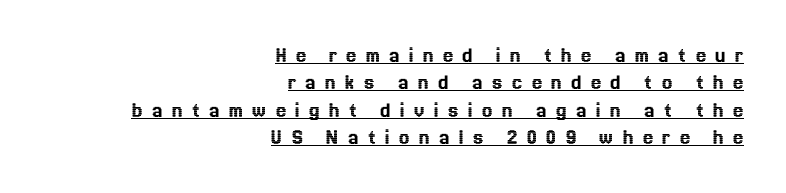
Notice how the passage keeps a crisp vertical edge on the right only. You could only call the tracking loose — the letters float apart. The specimen reads as upright at a glance. This sample carries an underscore along the baseline area.
